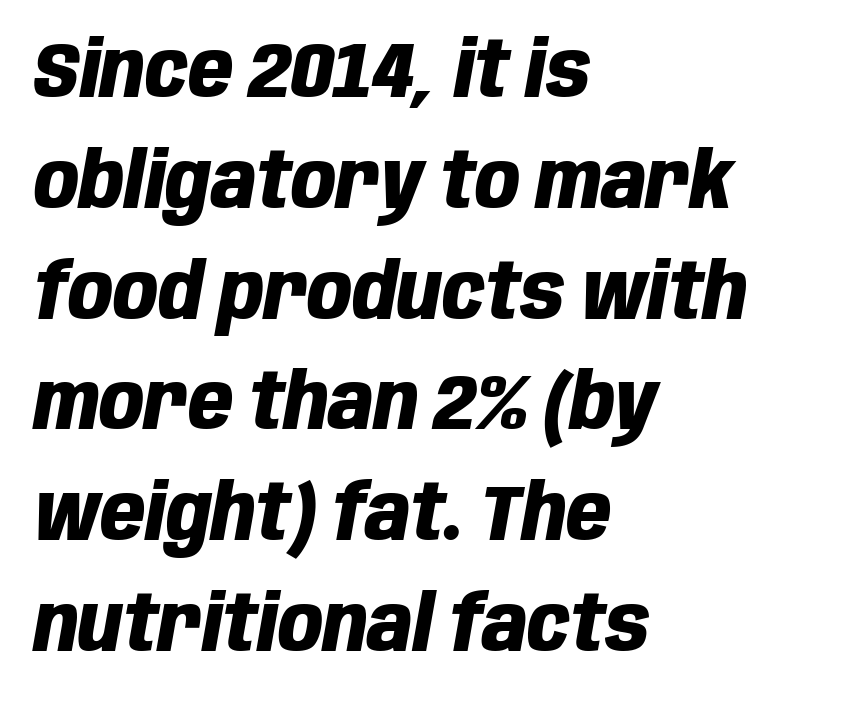
Any mark beneath the type? The region is blank. Honestly, the letter spacing is just normal — you wouldn't notice it. The rendering uses a moderate line-height, typical for paragraphs. The passage shown is typed in a proportional face where columns would drift.
